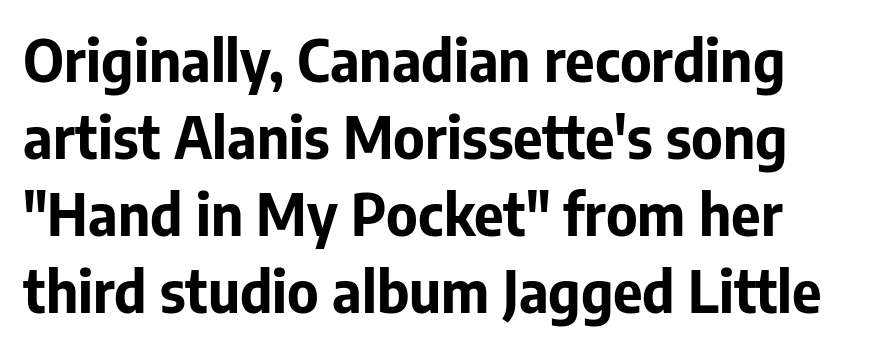
The image shows 57 px bold sans-serif type, upright; set normal line spacing (1.35x), normal letter spacing, not underlined; low stroke contrast and a medium x-height.
